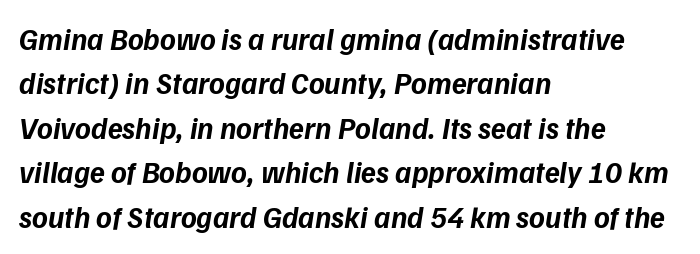
The image shows 30 px bold type, italic (leaning right); set left-aligned, normal line spacing (1.48x), normal letter spacing, not underlined; low stroke contrast and a medium x-height.
